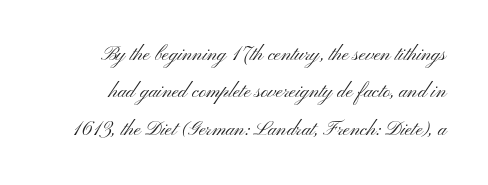
{"bold": "no", "underline": "no", "line_spacing_ratio": 1.87, "letter_spacing": "normal", "letter_spacing_em": 0.0, "glyph_px": 20}
